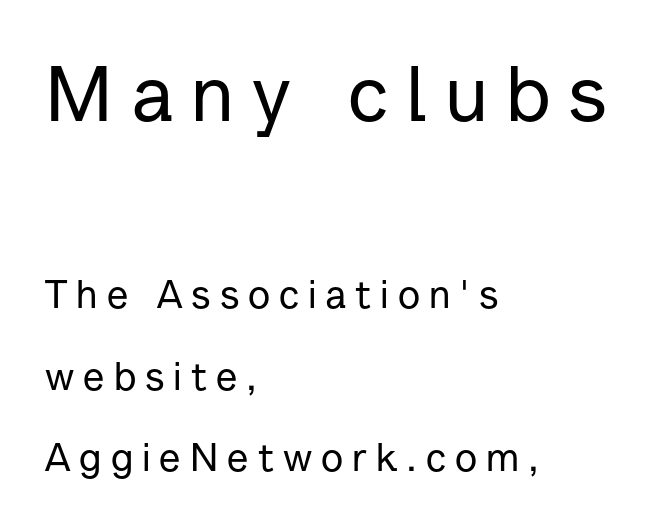
Font category for this specimen: sans-serif. If you drew a line through each stem, it would be perfectly vertical. Horizontally, the lines are justified to the leading edge only. The baseline area is clear. Observe the wide spacing: letters keep a clear distance from each other. Character widths vary here, with narrow letters taking less room than wide ones.
